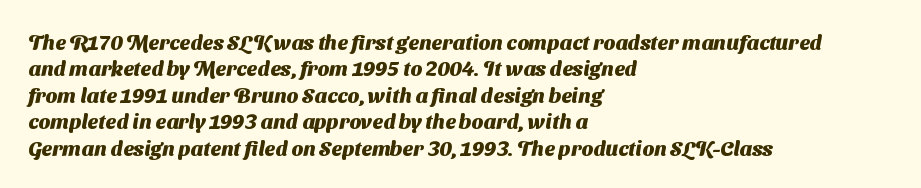
{"bold": "yes", "underline": "no", "align": "left", "line_spacing": "normal", "line_spacing_ratio": 1.26, "letter_spacing": "normal", "letter_spacing_em": 0.0, "glyph_px": 21}
